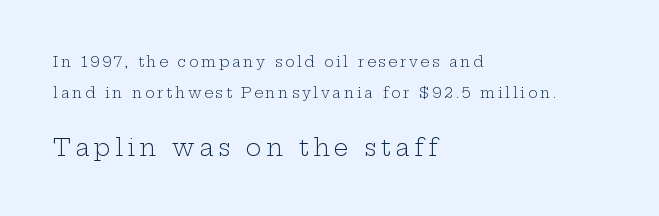
The image shows 23 px text type, upright; set left-aligned, loose line spacing (2.19x), not underlined; the second (bottom) block is 1.64x larger.
